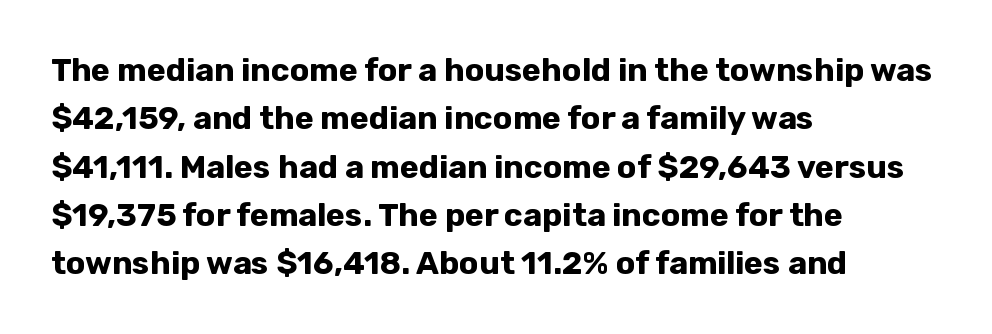
{"serif": "no", "italic": "no", "bold": "yes", "weight": "bold", "width": "normal", "stroke_contrast": "low", "x_height": "medium", "monospaced": "no", "underline": "no", "align": "left", "line_spacing": "normal", "line_spacing_ratio": 1.51, "letter_spacing": "normal", "letter_spacing_em": 0.0, "glyph_px": 32}
